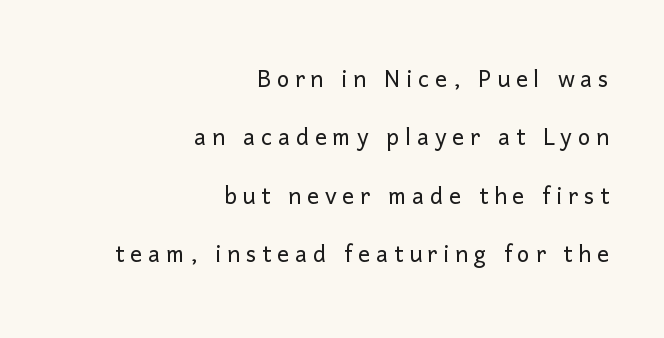
{"serif": "no", "italic": "no", "bold": "no", "weight": "light", "width": "normal", "stroke_contrast": "low", "x_height": "medium", "monospaced": "no", "underline": "no", "align": "right", "line_spacing": "loose", "line_spacing_ratio": 1.95, "glyph_px": 30}
